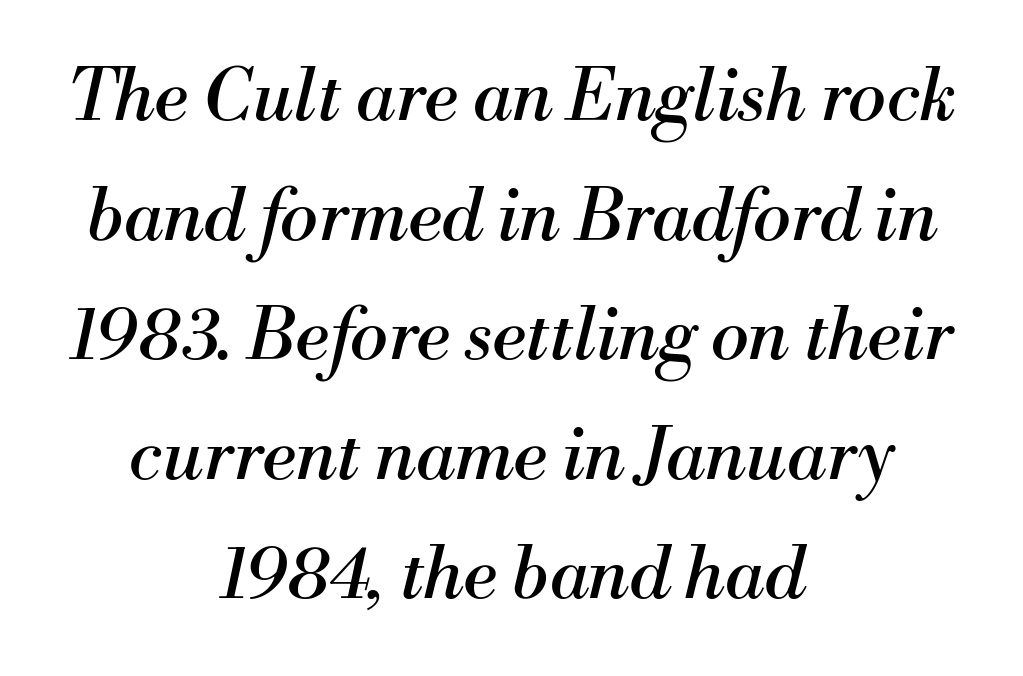
Q: Is the text bold? A: No.
Q: Is the text italic (slanted)? A: Yes, it leans right by about 13 degrees.
Q: Is the typeface a serif or a sans-serif typeface? A: Serif.
Q: Is the text underlined? A: No.
Q: How is the paragraph aligned? A: Centered.
Q: Is the spacing between letters normal or unusually wide? A: Normal.
Q: Is the spacing between lines tight, normal or loose? A: Normal.
Q: Width (condensed, normal, or wide)? A: Normal.
Q: Stroke contrast? A: Medium.
Q: x-height? A: Small.
Q: Monospaced? A: No.
